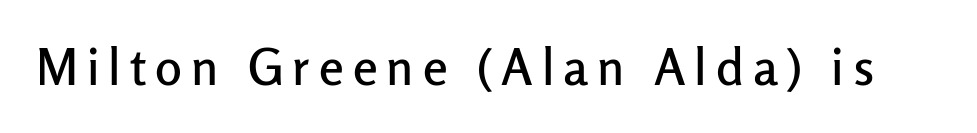
The image shows 50 px sans-serif type, upright; set not underlined; low stroke contrast and a medium x-height.
